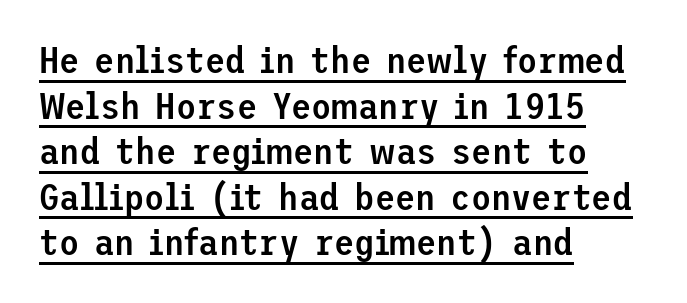
Q: Is the text bold? A: Semi-bold.
Q: Is the text italic (slanted)? A: No, it is upright.
Q: Is the typeface a serif or a sans-serif typeface? A: Sans-serif.
Q: Is the text underlined? A: Yes.
Q: How is the paragraph aligned? A: Left-aligned.
Q: Is the spacing between letters normal or unusually wide? A: Normal.
Q: Width (condensed, normal, or wide)? A: Normal.
Q: Stroke contrast? A: Low.
Q: x-height? A: Medium.
